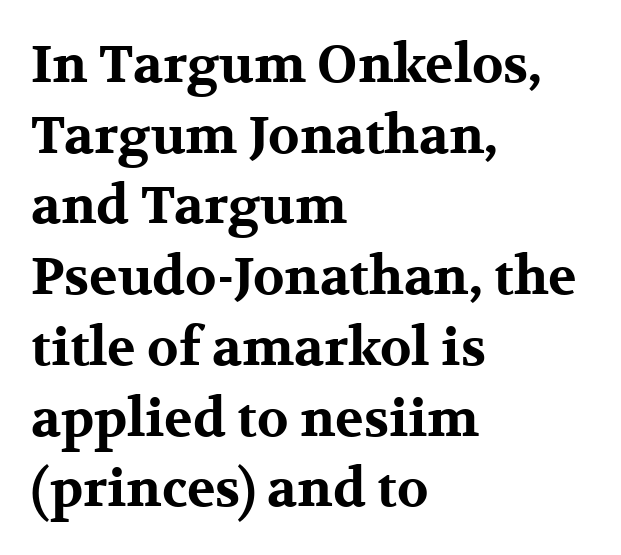
Q: Is the text bold? A: Yes.
Q: Is the text italic (slanted)? A: No, it is upright.
Q: Is the typeface a serif or a sans-serif typeface? A: Serif.
Q: Is the text underlined? A: No.
Q: How is the paragraph aligned? A: Left-aligned.
Q: Is the spacing between letters normal or unusually wide? A: Normal.
Q: Is the spacing between lines tight, normal or loose? A: Normal.
Q: Width (condensed, normal, or wide)? A: Wide.
Q: Stroke contrast? A: Medium.
Q: x-height? A: Medium.
Q: Monospaced? A: No.
